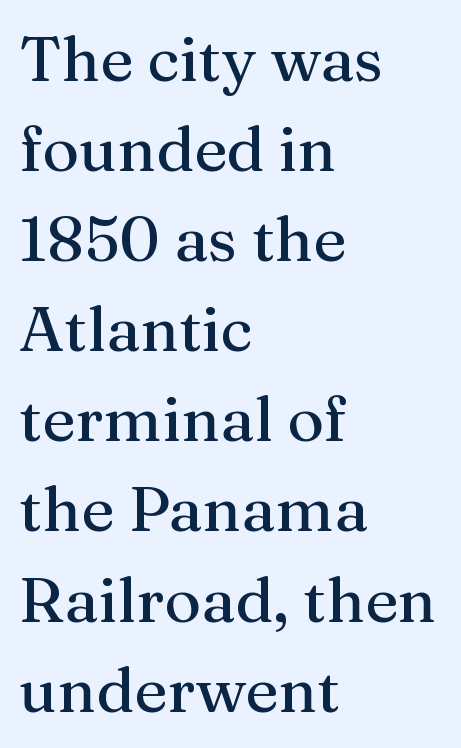
Letters rest on an invisible, unmarked baseline. The lines in this sample share a left origin and differ only in where they stop. Quick note: interline space is typical. The specimen reads as upright at a glance. Standard letterfit; no display-style spreading of the glyphs.
